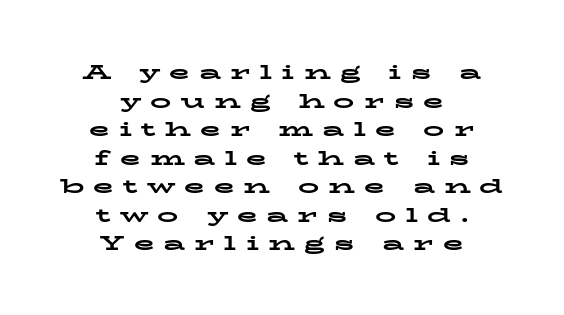
{"italic": "no", "bold": "yes", "underline": "no", "align": "center", "line_spacing": "normal", "line_spacing_ratio": 1.36, "letter_spacing": "wide", "letter_spacing_em": 0.44, "glyph_px": 21}
